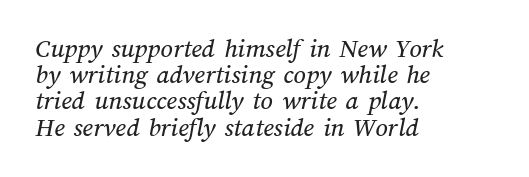
Students, observe: this is what under-led, compact text looks like. Plain, unruled lines of type. Compared with typical body copy, the letter spacing here is the same. These lines stack with their left ends in a neat column.
